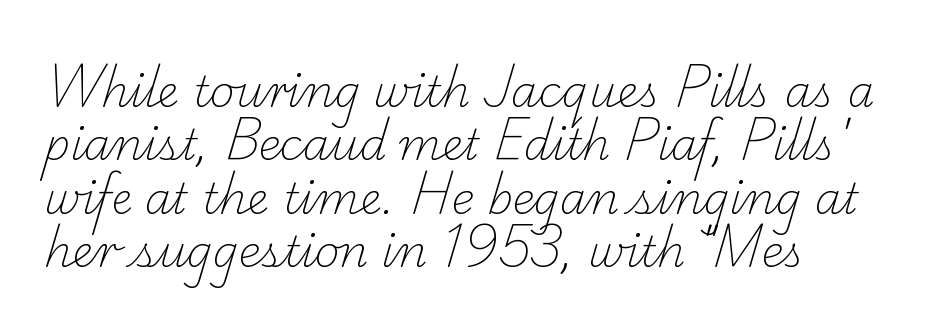
The image shows 43 px light serif type; set line spacing 1.24x, normal letter spacing, not underlined; low stroke contrast and a small x-height.
